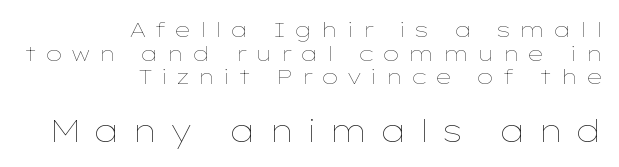
{"italic": "no", "bold": "no", "weight": "thin", "width": "wide", "stroke_contrast": "low", "x_height": "medium", "monospaced": "no", "underline": "no", "align": "right", "line_spacing": "tight", "line_spacing_ratio": 1.12, "letter_spacing": "wide", "letter_spacing_em": 0.35, "larger_block": "second", "size_ratio": 1.48, "glyph_px": 31}
